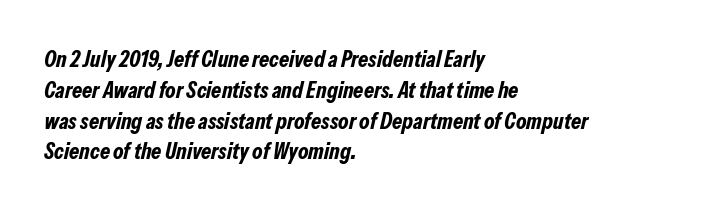
These lines stack with their left ends in a neat column. The strip under each line holds only bare page. What stands out about the letter spacing? Nothing — it is the standard amount. The letters are slanted; this is an italic face.
